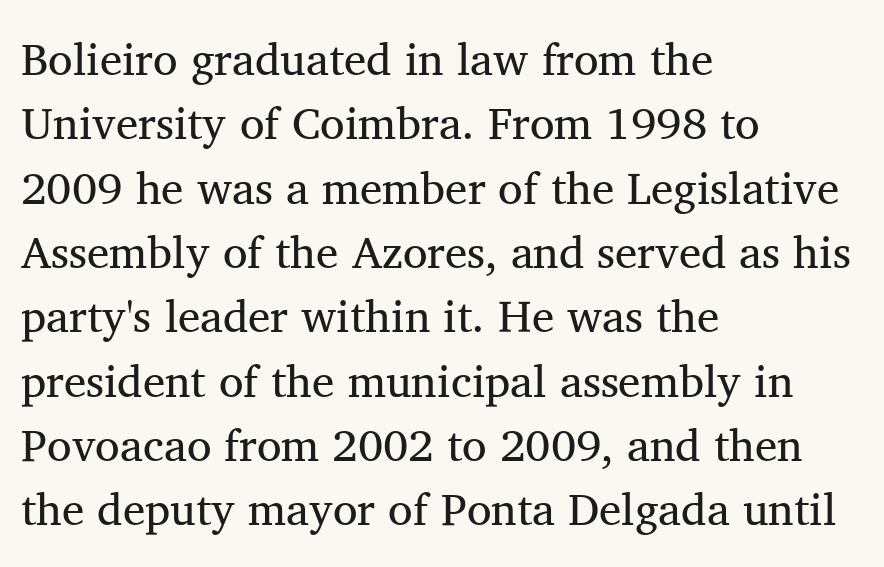
Q: Is the text bold? A: No.
Q: Is the text italic (slanted)? A: No, it is upright.
Q: Is the typeface a serif or a sans-serif typeface? A: Serif.
Q: Is the text underlined? A: No.
Q: How is the paragraph aligned? A: Left-aligned.
Q: Is the spacing between letters normal or unusually wide? A: Normal.
Q: Is the spacing between lines tight, normal or loose? A: Normal.
Q: Width (condensed, normal, or wide)? A: Normal.
Q: Stroke contrast? A: Medium.
Q: x-height? A: Medium.
Q: Monospaced? A: No.
